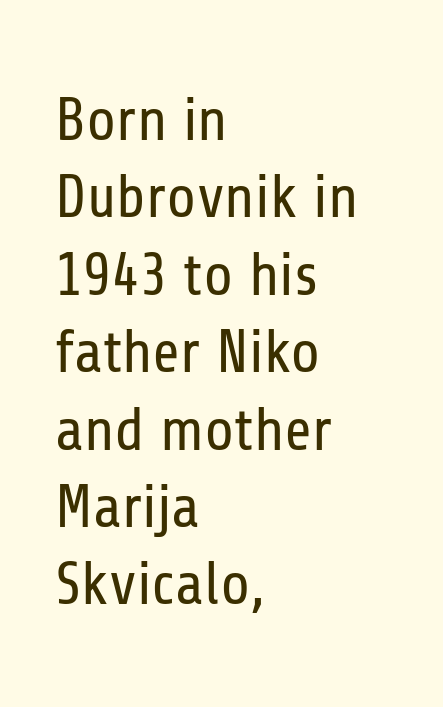
Weight: in the light-to-regular range. Default kerning and tracking; the words read as compact shapes. The font's upright variant was chosen for this text. These lines are set flush left with a ragged right edge. Proportional: the letters do not fall into vertical columns. Notice how descenders clear the ascenders below comfortably — that's standard leading.
